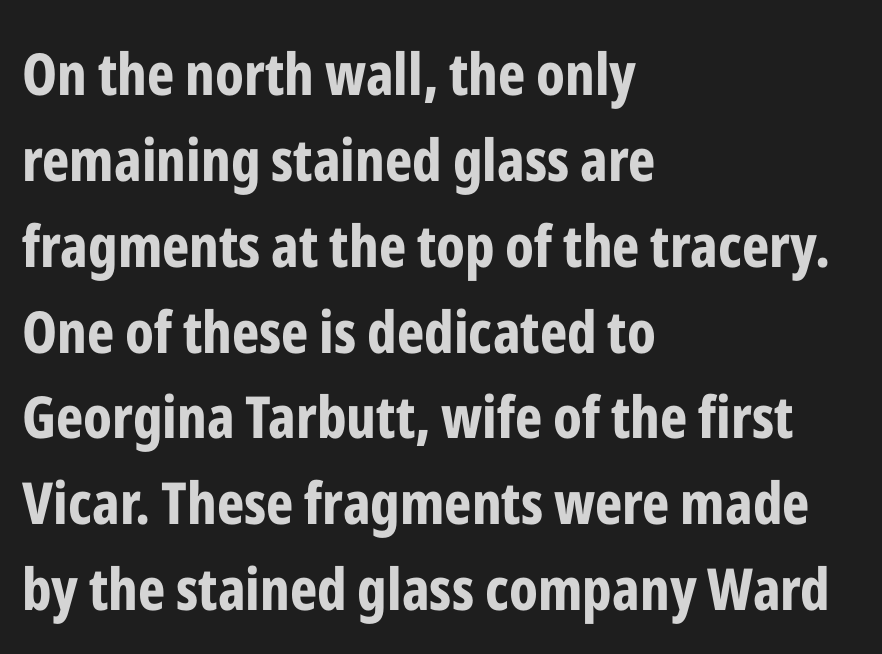
Students, note that the glyphs here touch the page at normal intervals. Emphasis by weight is at full strength: bold. This rendering uses left alignment, leaving the right contour irregular. Looks like regular typesetting: each glyph gets only the width it needs. The foot of each line stays bare and open.
